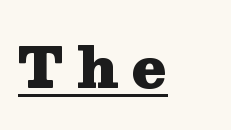
Do the characters align in a grid? No, the font is proportional. In terms of weight, the rendering is a true, heavy bold. Small tapered or slab feet sit at the stroke ends, so this counts as serif. Is the letter spacing exaggerated? Yes — the characters are pushed far apart.
